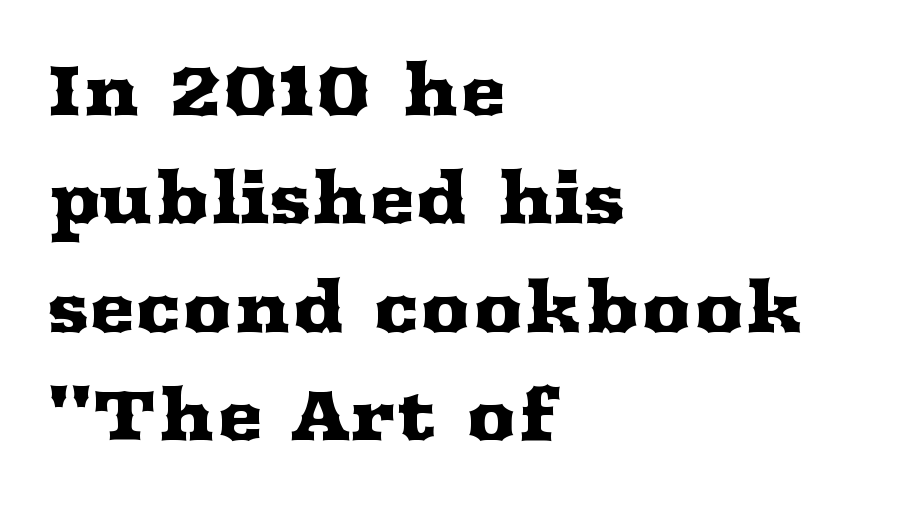
{"serif": "yes", "italic": "no", "width": "wide", "stroke_contrast": "medium", "x_height": "medium", "monospaced": "no", "underline": "no", "align": "left", "line_spacing": "normal", "line_spacing_ratio": 1.55, "letter_spacing": "normal", "letter_spacing_em": 0.0, "glyph_px": 70}
